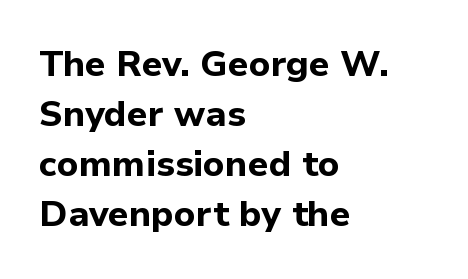
Q: Is the text bold? A: Yes.
Q: Is the text italic (slanted)? A: No, it is upright.
Q: Is the typeface a serif or a sans-serif typeface? A: Sans-serif.
Q: Is the text underlined? A: No.
Q: How is the paragraph aligned? A: Left-aligned.
Q: Is the spacing between letters normal or unusually wide? A: Normal.
Q: Is the spacing between lines tight, normal or loose? A: Normal.
Q: Width (condensed, normal, or wide)? A: Normal.
Q: Stroke contrast? A: Low.
Q: x-height? A: Medium.
Q: Monospaced? A: No.
